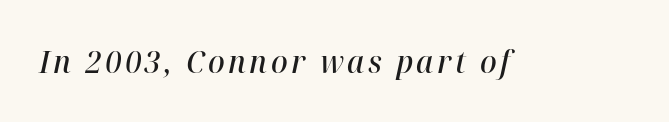
{"italic": "yes", "lean": "right", "slant_degrees": 12, "bold": "semi", "weight": "semibold", "width": "normal", "stroke_contrast": "high", "x_height": "medium", "monospaced": "no", "underline": "no", "glyph_px": 31}
